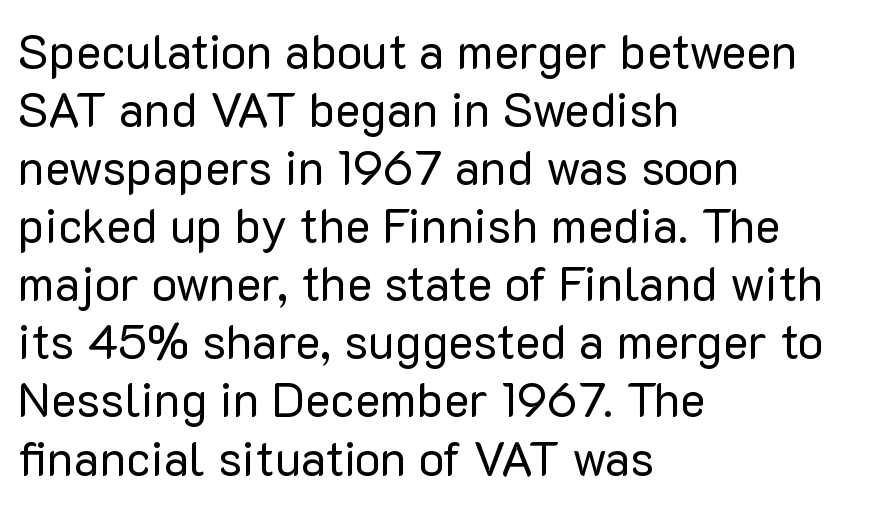
Q: Is the text bold? A: No.
Q: Is the text italic (slanted)? A: No, it is upright.
Q: Is the typeface a serif or a sans-serif typeface? A: Sans-serif.
Q: Is the text underlined? A: No.
Q: How is the paragraph aligned? A: Left-aligned.
Q: Is the spacing between letters normal or unusually wide? A: Normal.
Q: Width (condensed, normal, or wide)? A: Normal.
Q: Stroke contrast? A: Low.
Q: x-height? A: Medium.
Q: Monospaced? A: No.
